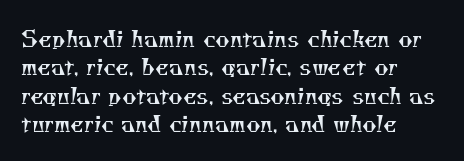
Q: Is the text bold? A: No.
Q: Is the text underlined? A: No.
Q: How is the paragraph aligned? A: Left-aligned.
Q: Is the spacing between letters normal or unusually wide? A: Normal.
Q: Is the spacing between lines tight, normal or loose? A: Normal.
